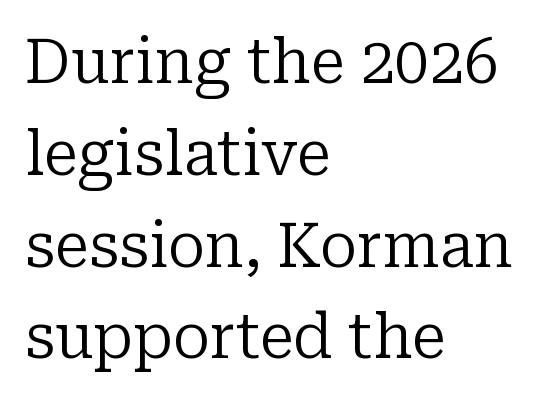
Look at the bottom of the vertical strokes: they flare into serifs here. The tracking reads as untouched default to a designer's eye. The compositor pushed each line to the left boundary. Is this a heavy cut? Hardly; it is regular or lighter. Is this a fixed-width face? No — the glyphs have proportional, varying widths. Rendered with straight, roman letterforms.
